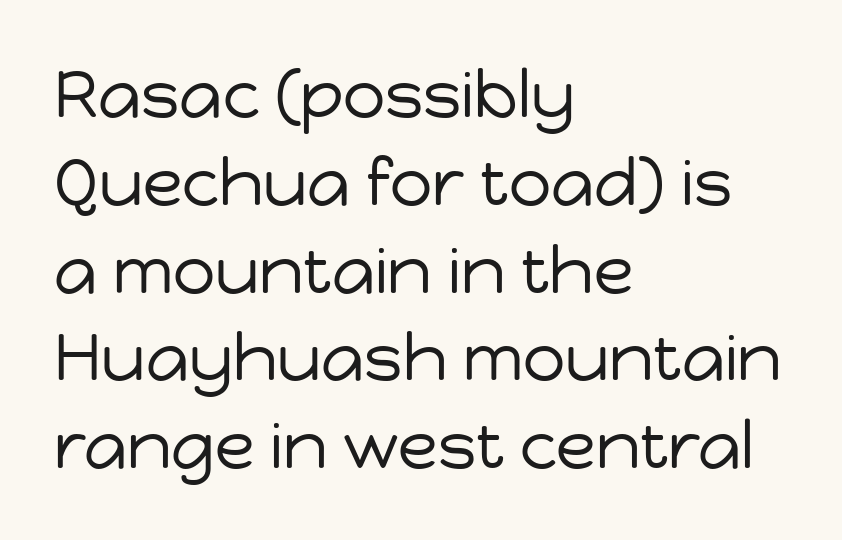
You could not count columns in this text — the font is proportionally spaced. Words appear dense and cohesive because spacing is normal. This sample uses an upright cut, with every glyph sitting square on the baseline. Notice how descenders clear the ascenders below comfortably — that's standard leading. No heavy texture on the line: the type isn't bold.
